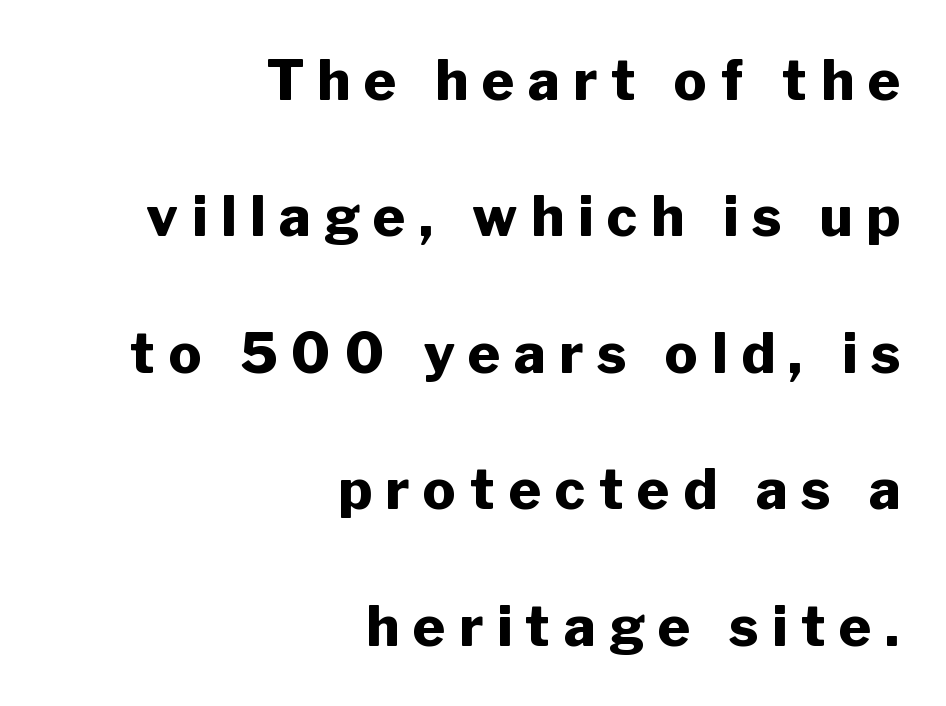
{"serif": "no", "italic": "no", "bold": "yes", "weight": "heavy", "width": "normal", "stroke_contrast": "low", "x_height": "medium", "monospaced": "no", "underline": "no", "align": "right", "line_spacing": "loose", "line_spacing_ratio": 2.48, "letter_spacing": "wide", "letter_spacing_em": 0.25, "glyph_px": 55}
